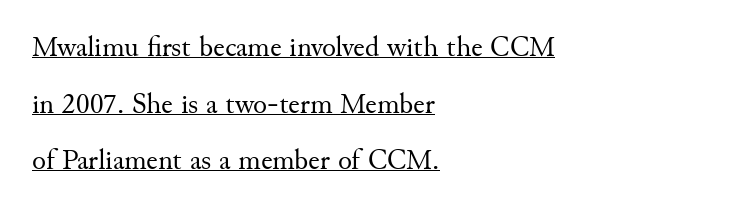
The image shows 29 px regular-weight serif type, upright; set left-aligned, loose line spacing (1.95x), normal letter spacing, underlined; medium stroke contrast and a small x-height.
